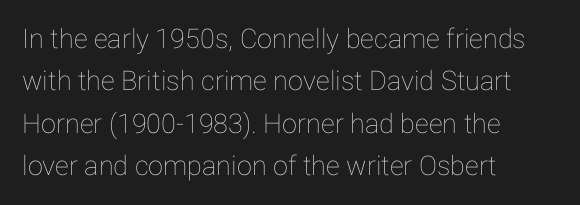
The image shows 27 px text type, upright; set left-aligned, normal line spacing (1.57x), normal letter spacing, not underlined.
